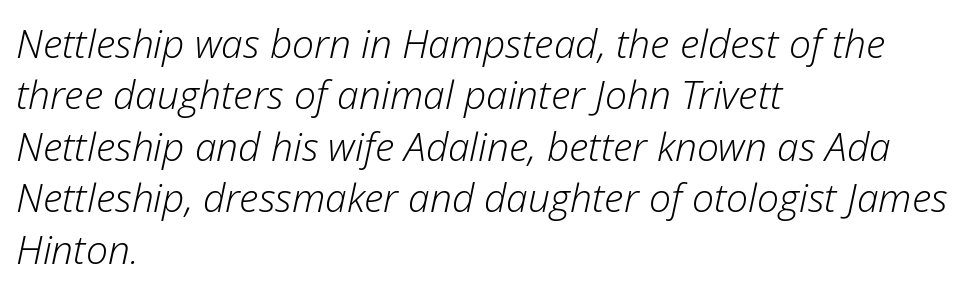
Q: Is the text bold? A: No.
Q: Is the text italic (slanted)? A: Yes, it leans right by about 12 degrees.
Q: Is the text underlined? A: No.
Q: How is the paragraph aligned? A: Left-aligned.
Q: Is the spacing between letters normal or unusually wide? A: Normal.
Q: Is the spacing between lines tight, normal or loose? A: Normal.
Q: Width (condensed, normal, or wide)? A: Normal.
Q: Stroke contrast? A: Low.
Q: x-height? A: Medium.
Q: Monospaced? A: No.
